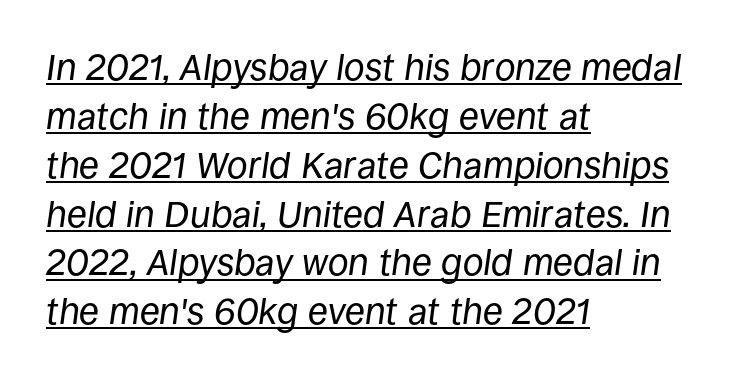
Q: Is the text bold? A: No.
Q: Is the text italic (slanted)? A: Yes, it leans right by about 8 degrees.
Q: Is the text underlined? A: Yes.
Q: How is the paragraph aligned? A: Left-aligned.
Q: Is the spacing between letters normal or unusually wide? A: Normal.
Q: Is the spacing between lines tight, normal or loose? A: Normal.
Q: Width (condensed, normal, or wide)? A: Normal.
Q: Stroke contrast? A: Low.
Q: x-height? A: Large.
Q: Monospaced? A: No.
